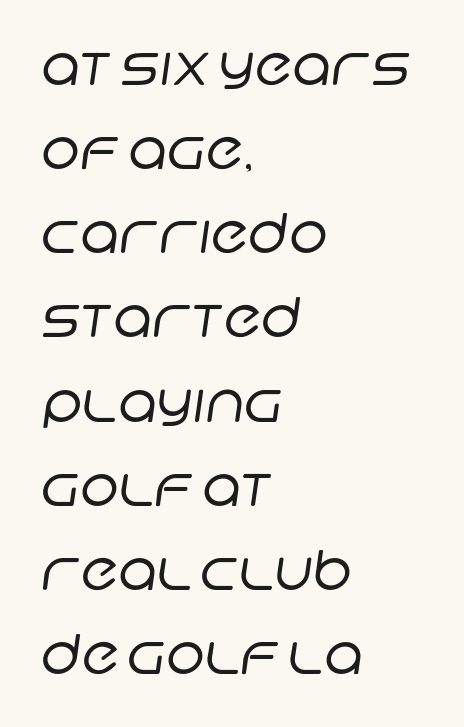
{"serif": "no", "bold": "no", "weight": "regular", "width": "normal", "stroke_contrast": "low", "x_height": "large", "monospaced": "no", "underline": "no", "align": "left", "line_spacing": "normal", "line_spacing_ratio": 1.53, "letter_spacing": "normal", "letter_spacing_em": 0.0, "glyph_px": 55}
